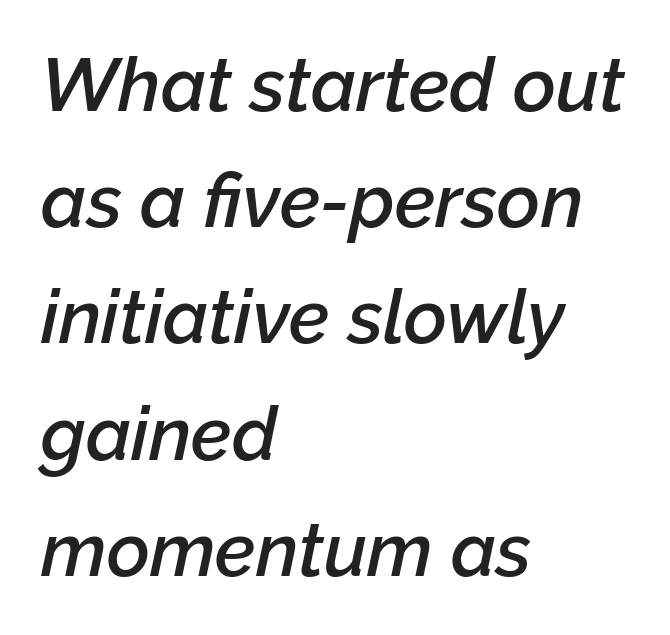
Notice how the stems are inclined rather than vertical — that's the hallmark of italics. Spacing between characters is what you'd get straight out of the box. Successive baselines arrive at the customary interval. The passage shown is semibold, sitting just below true bold. The baseline area is clear.
